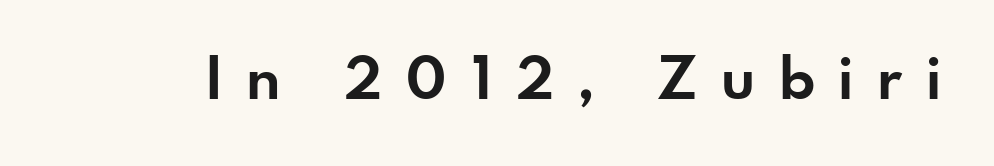
Q: Is the text bold? A: Yes.
Q: Is the text italic (slanted)? A: No, it is upright.
Q: Is the typeface a serif or a sans-serif typeface? A: Sans-serif.
Q: Is the text underlined? A: No.
Q: Is the spacing between letters normal or unusually wide? A: Unusually wide.
Q: Width (condensed, normal, or wide)? A: Normal.
Q: Stroke contrast? A: Low.
Q: x-height? A: Small.
Q: Monospaced? A: No.
